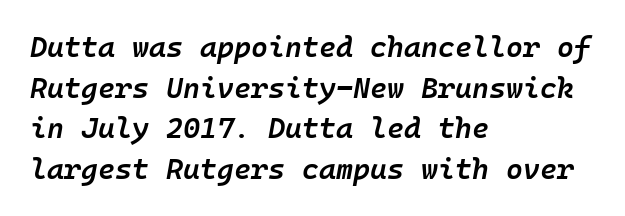
Q: Is the text bold? A: Semi-bold.
Q: Is the text italic (slanted)? A: Yes, it leans right by about 10 degrees.
Q: Is the text underlined? A: No.
Q: How is the paragraph aligned? A: Left-aligned.
Q: Is the spacing between letters normal or unusually wide? A: Normal.
Q: Is the spacing between lines tight, normal or loose? A: Normal.
Q: Width (condensed, normal, or wide)? A: Normal.
Q: Stroke contrast? A: Low.
Q: x-height? A: Medium.
